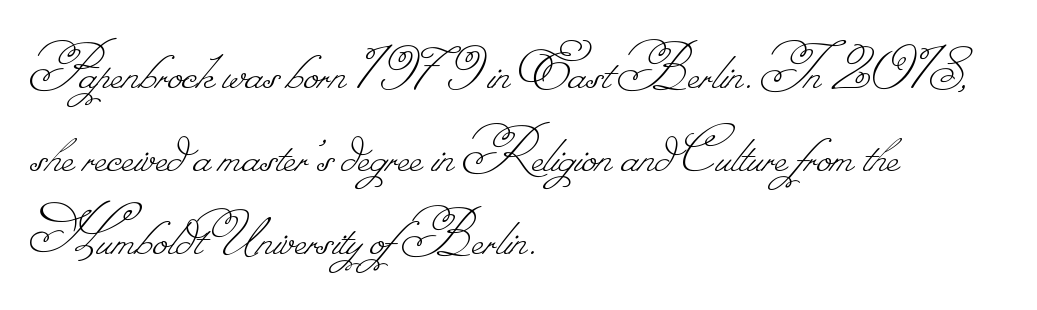
Descenders are the only things crossing below the line. Horizontal alignment here is leftward, the default for most running prose. Each letter keeps its own natural width here, so spacing adapts to shape. This reads as an unemphasized weight, regular at the heaviest.
